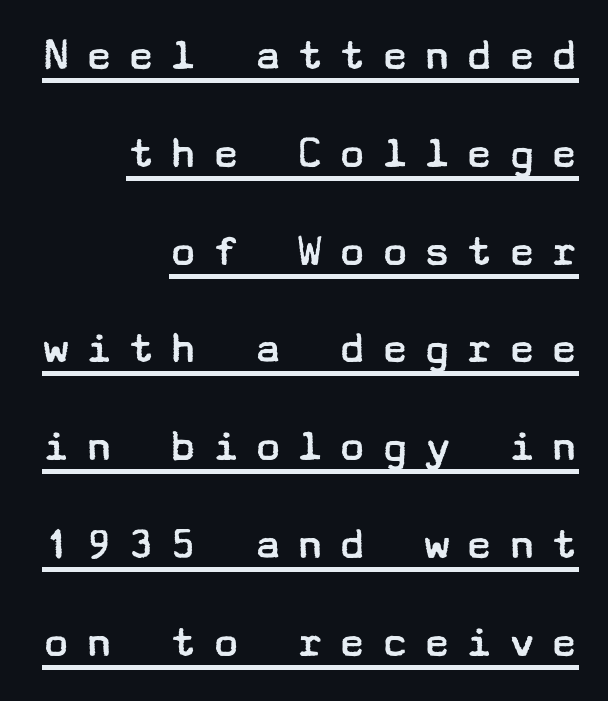
The image shows 47 px regular-weight, wide sans-serif type, upright; set right-aligned, loose line spacing (2.08x), unusually wide letter spacing (+0.3 em), underlined; low stroke contrast and a medium x-height.
